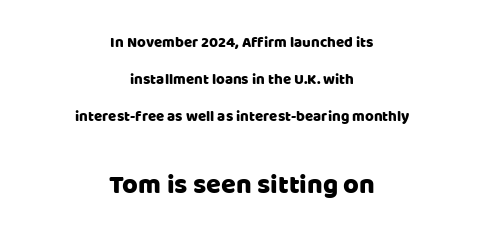
Here the second block reads like a headline and the first like body copy. You could fit nearly another row in the gap between these rows. Tall strokes in this sample are plumb rather than angled. No extra tracking has been applied to these lines. Letters rest on an invisible, unmarked baseline.
